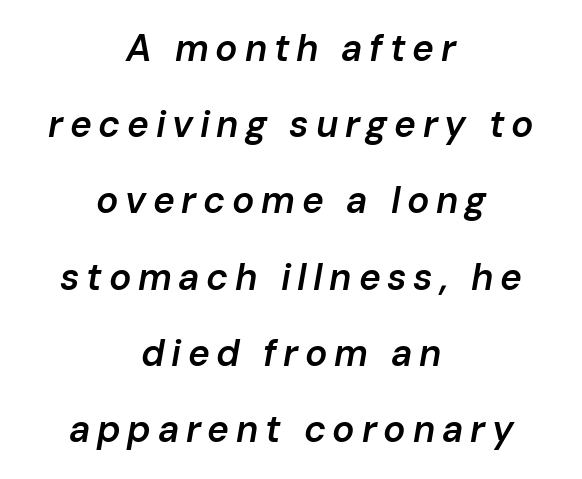
Interline gaps are noticeably wide in this sample. The strokes are fattened partway — semibold, not bold. Beneath every word, the page is bare. Italic: yes, the glyphs are oblique. Note the varied advance widths — an 'i' is clearly narrower than an 'm'.
